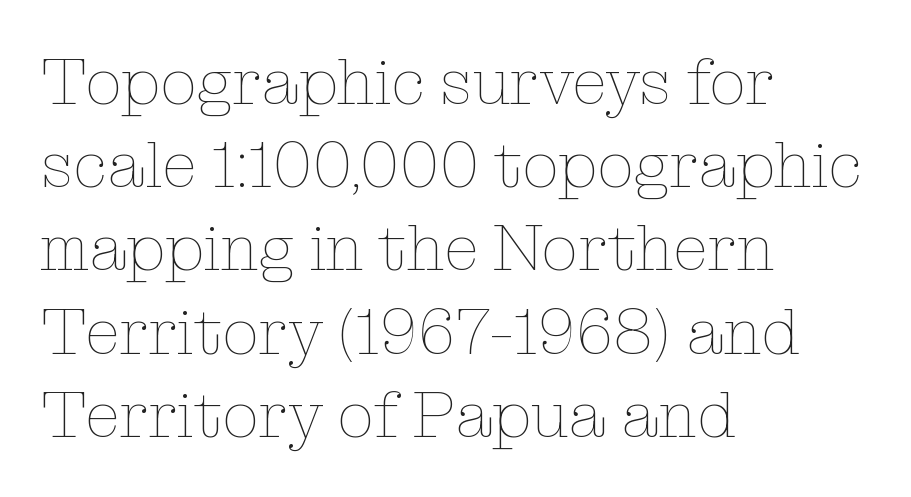
This sample has the flowing, uneven cadence of proportional lettering. A bare baseline throughout the passage. Visually the block forms a straight wall on the left and a jagged coastline on the right. The letters stand straight up with perfectly vertical stems. Each new line begins a customary step beneath the previous one.
